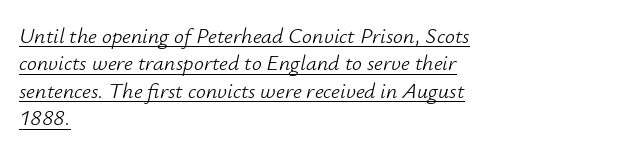
Q: Is the text bold? A: No.
Q: Is the text italic (slanted)? A: Yes, it leans right by about 12 degrees.
Q: Is the text underlined? A: Yes.
Q: How is the paragraph aligned? A: Left-aligned.
Q: Is the spacing between letters normal or unusually wide? A: Normal.
Q: Is the spacing between lines tight, normal or loose? A: Normal.
